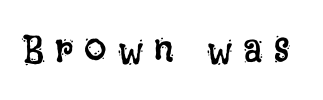
{"italic": "no", "bold": "no", "weight": "regular", "width": "condensed", "stroke_contrast": "low", "x_height": "large", "monospaced": "no", "underline": "no", "letter_spacing": "wide", "letter_spacing_em": 0.28, "glyph_px": 40}
